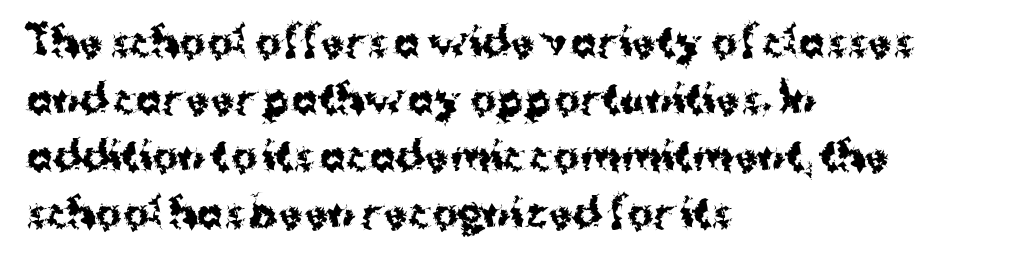
{"serif": "no", "italic": "no", "bold": "yes", "weight": "bold", "width": "normal", "stroke_contrast": "medium", "x_height": "medium", "monospaced": "no", "underline": "no", "align": "left", "line_spacing": "normal", "line_spacing_ratio": 1.46, "letter_spacing": "normal", "letter_spacing_em": 0.0, "glyph_px": 39}
